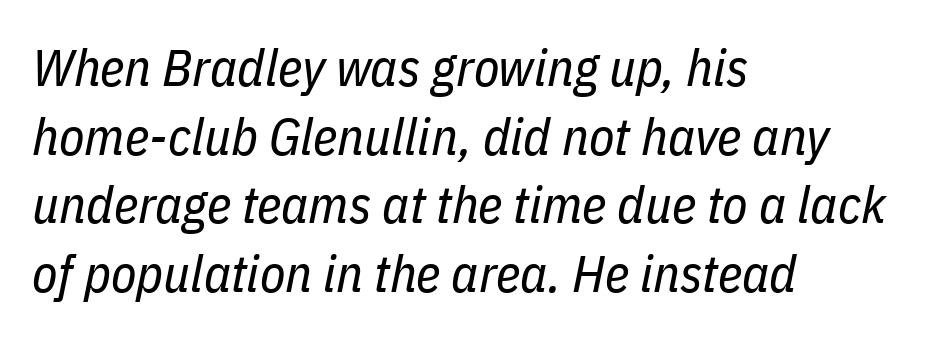
The image shows 52 px regular-weight, condensed type, italic (leaning right); set left-aligned, normal line spacing (1.32x), normal letter spacing, not underlined; low stroke contrast and a medium x-height.
